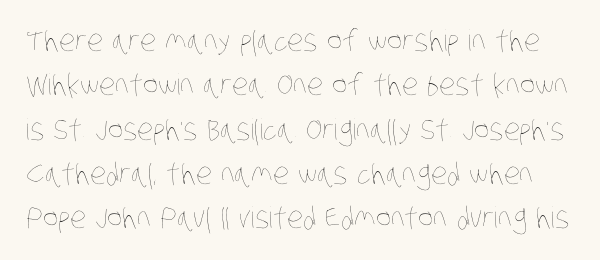
Q: Is the text bold? A: No.
Q: Is the text underlined? A: No.
Q: Is the spacing between letters normal or unusually wide? A: Normal.
Q: Is the spacing between lines tight, normal or loose? A: Normal.
Q: Width (condensed, normal, or wide)? A: Condensed.
Q: Stroke contrast? A: Low.
Q: x-height? A: Large.
Q: Monospaced? A: No.
